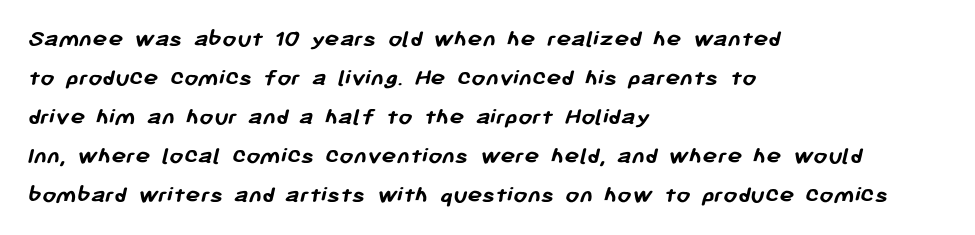
{"bold": "yes", "underline": "no", "align": "left", "line_spacing": "normal", "line_spacing_ratio": 1.56, "letter_spacing": "normal", "letter_spacing_em": 0.0, "glyph_px": 25}
